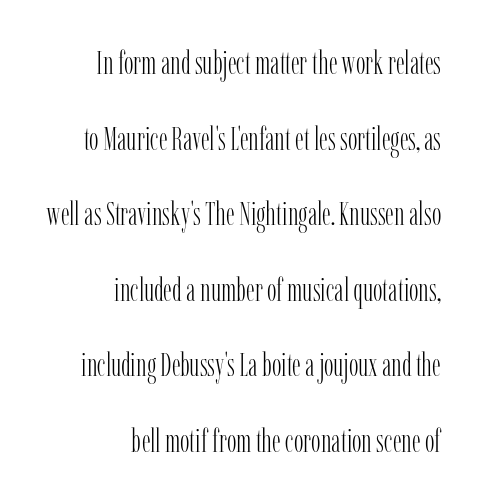
Nobody touched the tracking dial on this one. If you drew a ruler down the right edge, every line would touch it. Glance below the letters and you will spot only blank space. The face used here is seriffed, in the tradition of book romans. Each new line begins a long way beneath the previous one.
